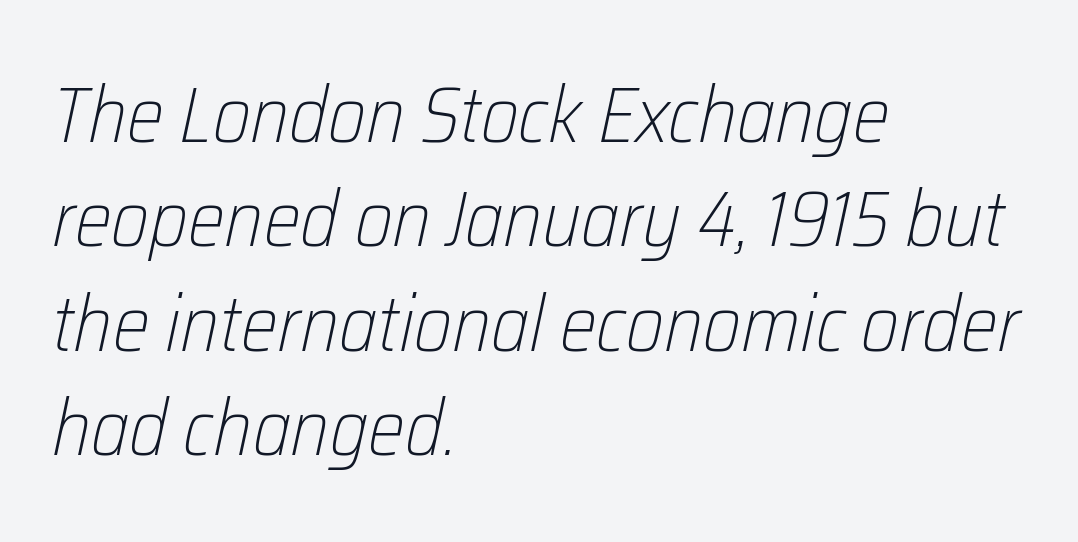
{"italic": "yes", "lean": "right", "slant_degrees": 12, "bold": "no", "weight": "light", "width": "condensed", "stroke_contrast": "low", "x_height": "medium", "monospaced": "no", "underline": "no", "align": "left", "line_spacing": "normal", "line_spacing_ratio": 1.32, "letter_spacing": "normal", "letter_spacing_em": 0.0, "glyph_px": 79}
